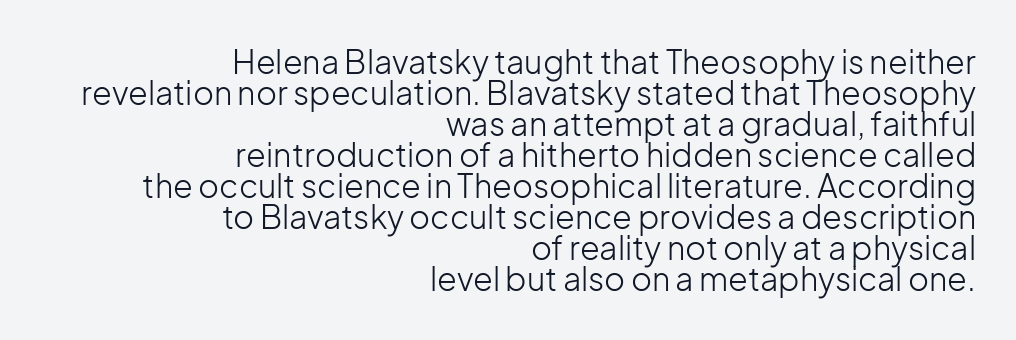
{"serif": "no", "italic": "no", "bold": "no", "weight": "light", "width": "normal", "stroke_contrast": "low", "x_height": "medium", "monospaced": "no", "underline": "no", "align": "right", "line_spacing": "tight", "line_spacing_ratio": 0.97, "letter_spacing": "normal", "letter_spacing_em": 0.0, "glyph_px": 32}
